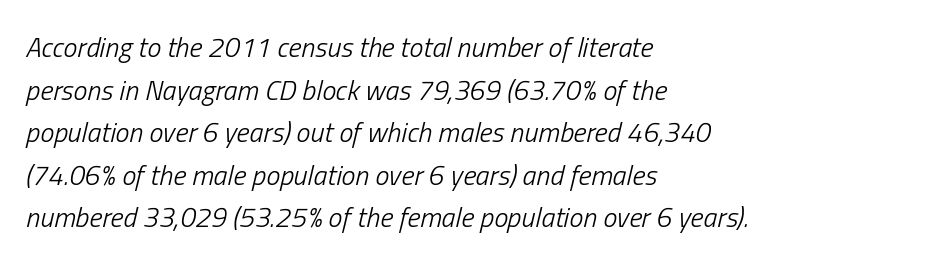
The image shows 28 px light, condensed type, italic (leaning right); set left-aligned, normal line spacing (1.52x), normal letter spacing, not underlined; low stroke contrast and a medium x-height.
